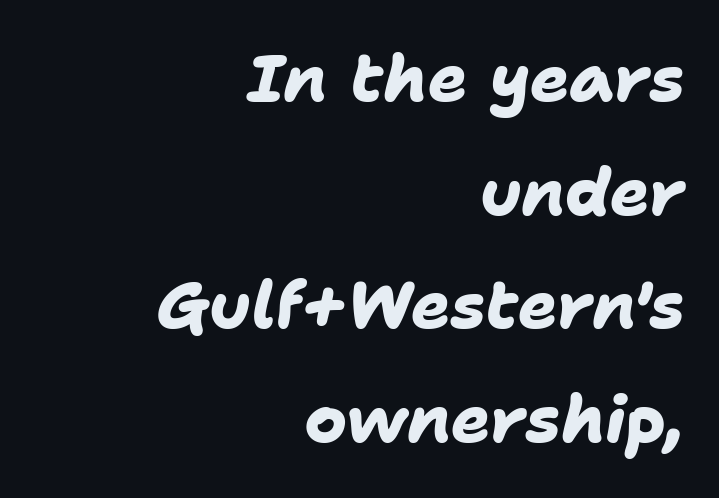
{"serif": "no", "bold": "yes", "weight": "heavy", "width": "normal", "stroke_contrast": "low", "x_height": "medium", "monospaced": "no", "underline": "no", "align": "right", "line_spacing_ratio": 1.75, "letter_spacing": "normal", "letter_spacing_em": 0.0, "glyph_px": 65}
